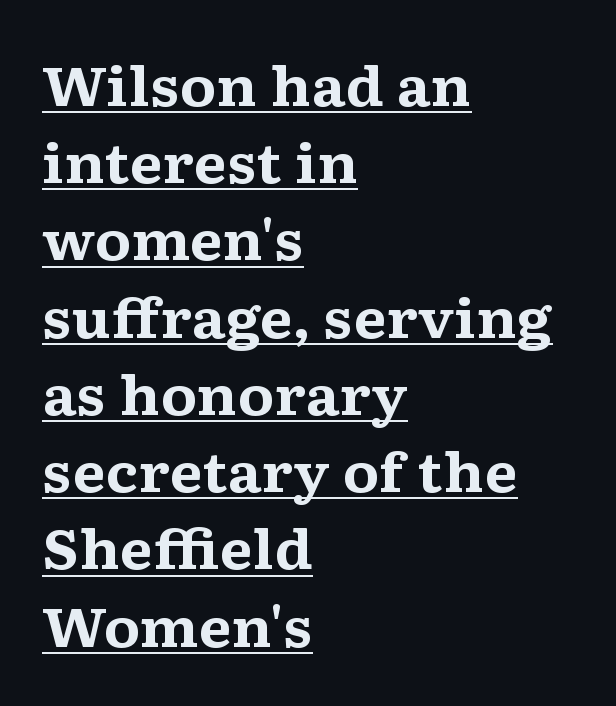
These words are printed bold, with thick strokes throughout. Horizontally, the lines are justified to the leading edge only. The letters stand straight up with perfectly vertical stems. Every word sits above its own underline. The face used here is rendered with its standard letterfit. Think of a printed novel: that variable character pitch is what you see here.
